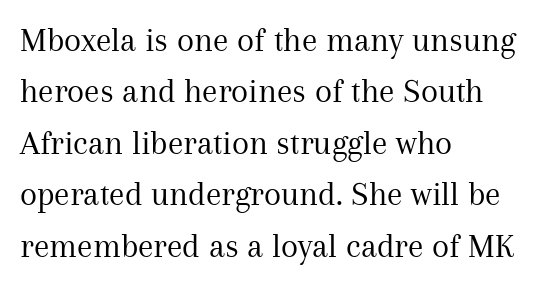
{"serif": "yes", "italic": "no", "bold": "no", "weight": "regular", "width": "normal", "stroke_contrast": "medium", "x_height": "medium", "monospaced": "no", "underline": "no", "align": "left", "line_spacing": "normal", "line_spacing_ratio": 1.47, "letter_spacing": "normal", "letter_spacing_em": 0.0, "glyph_px": 35}
